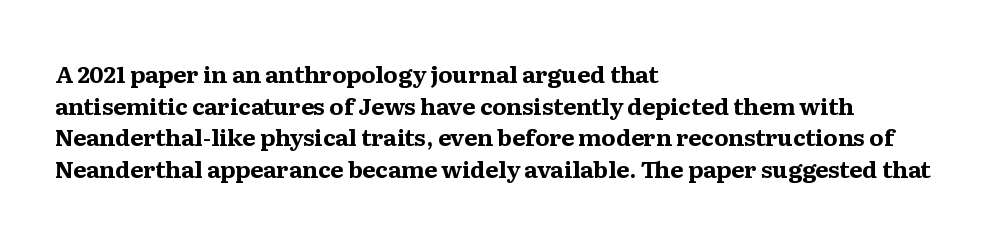
The lines are quadded left. Regular leading. Nothing unusual about the tracking: characters are spaced as the font intends. The font is running at its bold setting. Tall strokes in this sample are plumb rather than angled.
